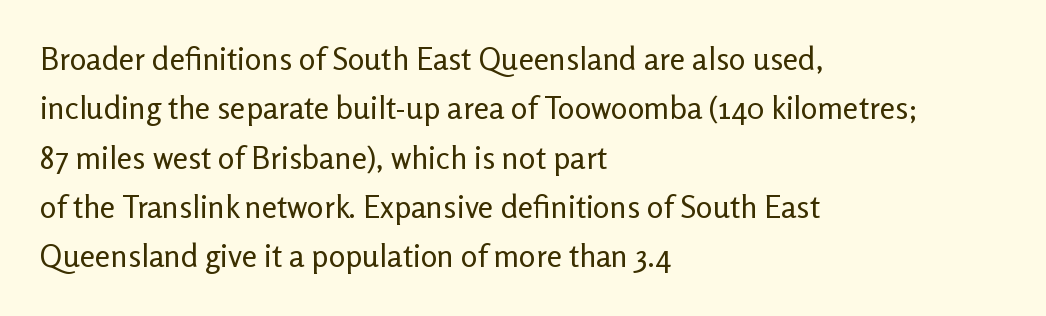
Vertically, the passage feels balanced, rows spaced as you'd expect. The area under the type is left untouched. Weight: in the light-to-regular range. This sample uses a sans-serif face. The passage shown is typed in a proportional face where columns would drift.
